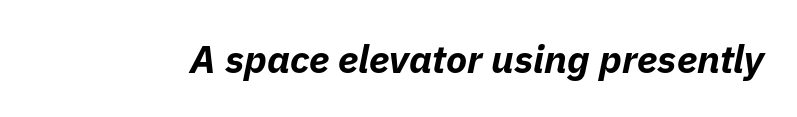
{"italic": "yes", "lean": "right", "slant_degrees": 11, "bold": "yes", "weight": "bold", "width": "normal", "stroke_contrast": "low", "x_height": "medium", "monospaced": "no", "underline": "no", "letter_spacing": "normal", "letter_spacing_em": 0.0, "glyph_px": 39}
